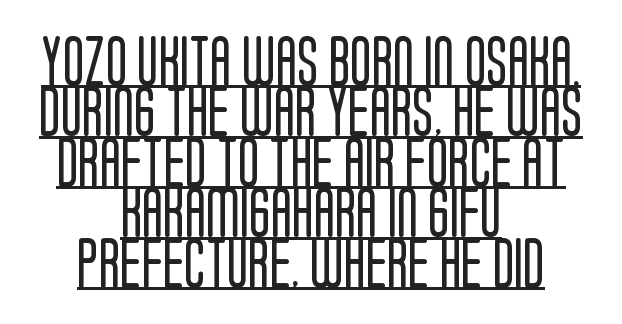
The compositor balanced each line on the midline. Think standard paragraph weight, or any step lighter than that. Is there much room between lines? No — they nearly touch. Regarding serifs, this sample does without them. The passage shown is typed in a proportional face where columns would drift.
